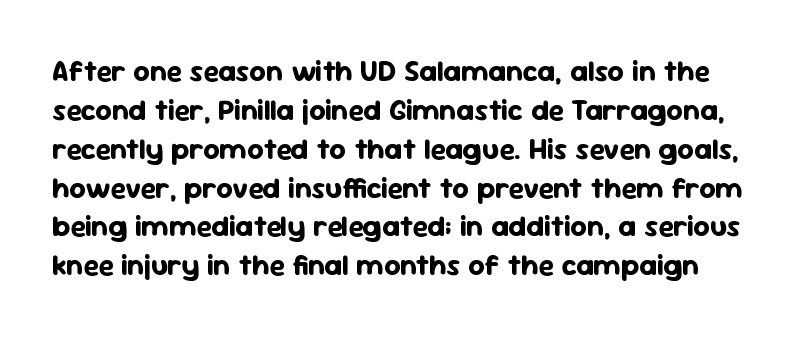
Upright lettering throughout. Notice how descenders clear the ascenders below comfortably — that's standard leading. The strokes are fattened all the way to bold. Inter-character spacing is left at the font's built-in metrics. The letters advance in unequal steps, a hallmark of proportional type.
